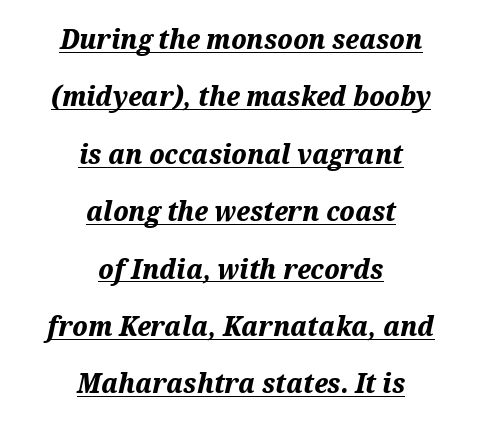
{"italic": "yes", "lean": "right", "slant_degrees": 12, "bold": "yes", "weight": "bold", "width": "normal", "stroke_contrast": "medium", "x_height": "medium", "monospaced": "no", "underline": "yes", "align": "center", "line_spacing": "loose", "line_spacing_ratio": 2.05, "letter_spacing": "normal", "letter_spacing_em": 0.0, "glyph_px": 28}
